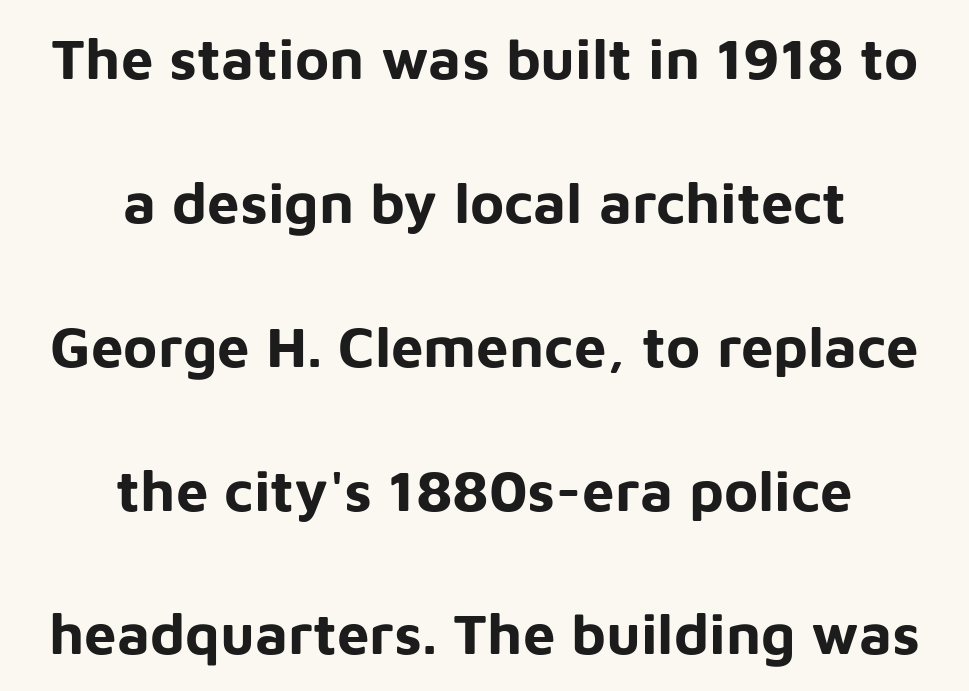
Q: Is the text bold? A: Yes.
Q: Is the text italic (slanted)? A: No, it is upright.
Q: Is the typeface a serif or a sans-serif typeface? A: Sans-serif.
Q: Is the text underlined? A: No.
Q: How is the paragraph aligned? A: Centered.
Q: Is the spacing between letters normal or unusually wide? A: Normal.
Q: Is the spacing between lines tight, normal or loose? A: Loose.
Q: Width (condensed, normal, or wide)? A: Normal.
Q: Stroke contrast? A: Low.
Q: x-height? A: Medium.
Q: Monospaced? A: No.
